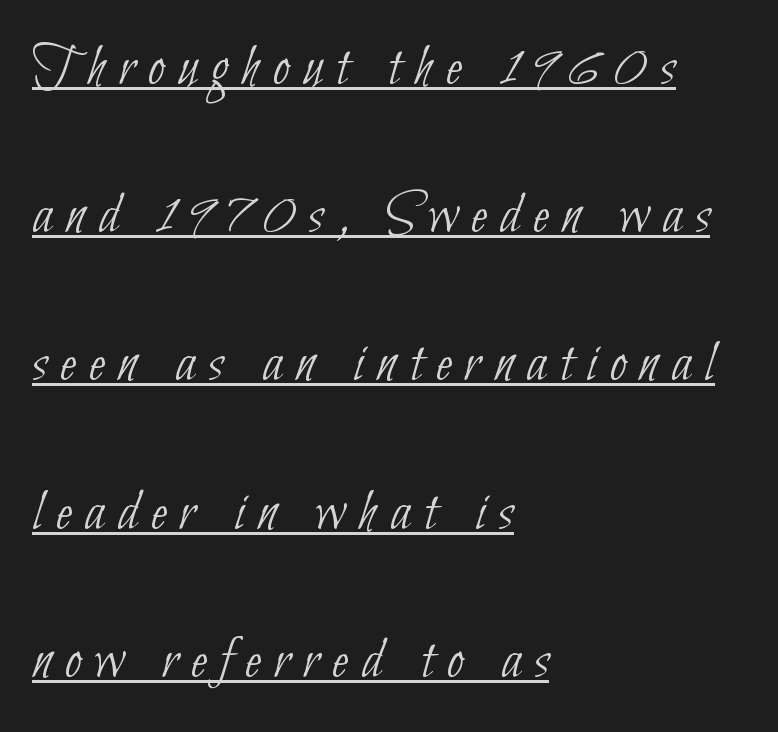
The image shows 60 px thin, condensed sans-serif type; set left-aligned, loose line spacing (2.47x), unusually wide letter spacing (+0.22 em), underlined; low stroke contrast and a small x-height.
